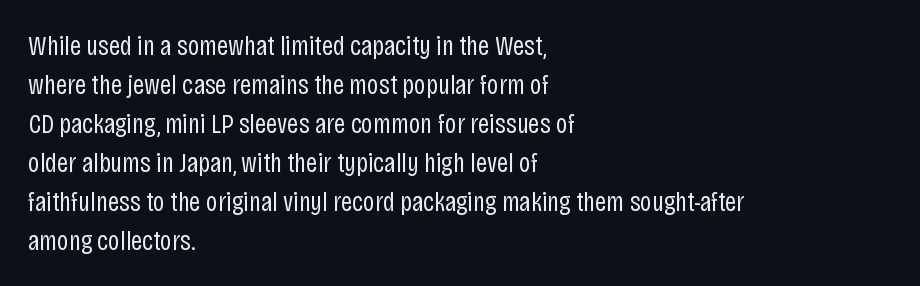
{"serif": "no", "italic": "no", "bold": "no", "weight": "regular", "width": "condensed", "stroke_contrast": "low", "x_height": "large", "monospaced": "no", "underline": "no", "align": "left", "line_spacing": "normal", "line_spacing_ratio": 1.39, "letter_spacing": "normal", "letter_spacing_em": 0.0, "glyph_px": 28}
